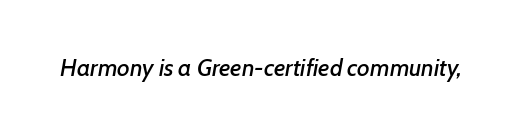
Q: Is the text italic (slanted)? A: Yes, it leans right by about 7 degrees.
Q: Is the text underlined? A: No.
Q: Is the spacing between letters normal or unusually wide? A: Normal.
